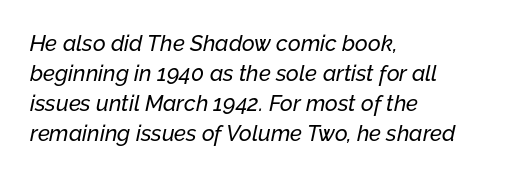
Regular leading. Horizontal alignment here is leftward, the default for most running prose. Italic: yes, the glyphs are oblique. The strip under each line holds only bare page. Tracking value appears to be zero — textbook default spacing.
